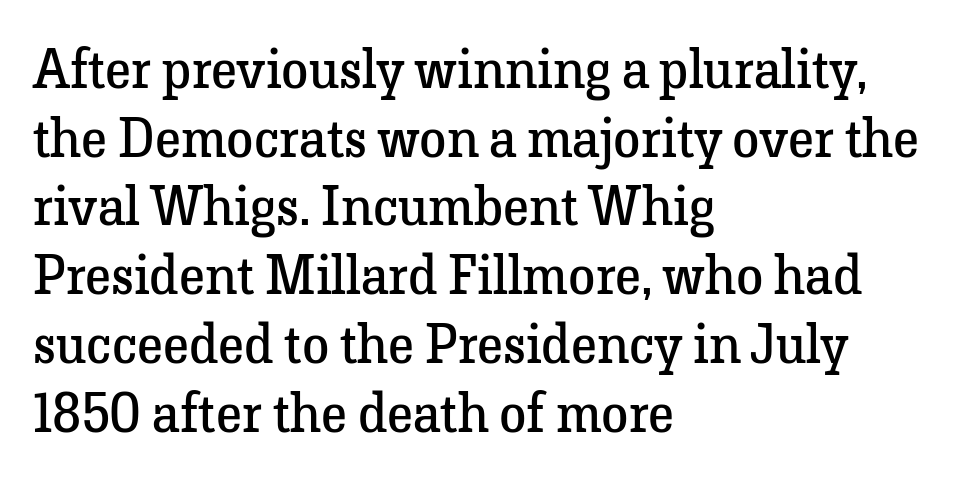
{"serif": "yes", "italic": "no", "bold": "no", "weight": "regular", "width": "normal", "stroke_contrast": "low", "x_height": "medium", "monospaced": "no", "underline": "no", "align": "left", "line_spacing": "normal", "line_spacing_ratio": 1.25, "letter_spacing": "normal", "letter_spacing_em": 0.0, "glyph_px": 55}
